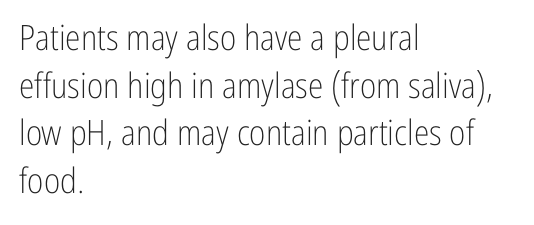
Q: Is the text bold? A: No.
Q: Is the text italic (slanted)? A: No, it is upright.
Q: Is the typeface a serif or a sans-serif typeface? A: Sans-serif.
Q: Is the text underlined? A: No.
Q: How is the paragraph aligned? A: Left-aligned.
Q: Is the spacing between letters normal or unusually wide? A: Normal.
Q: Is the spacing between lines tight, normal or loose? A: Normal.
Q: Width (condensed, normal, or wide)? A: Condensed.
Q: Stroke contrast? A: Low.
Q: x-height? A: Medium.
Q: Monospaced? A: No.
